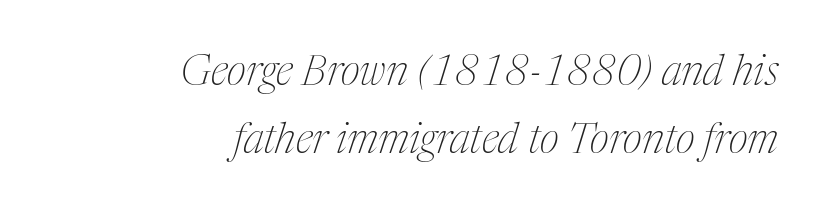
The image shows 42 px thin, condensed serif type, italic (leaning right); set right-aligned, normal line spacing (1.61x), normal letter spacing, not underlined; medium stroke contrast and a medium x-height.
